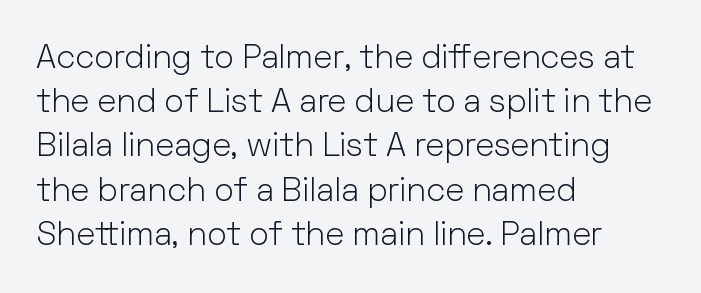
{"serif": "no", "italic": "no", "bold": "no", "weight": "light", "width": "normal", "stroke_contrast": "low", "x_height": "medium", "monospaced": "no", "underline": "no", "align": "left", "line_spacing": "normal", "line_spacing_ratio": 1.34, "letter_spacing": "normal", "letter_spacing_em": 0.0, "glyph_px": 33}
